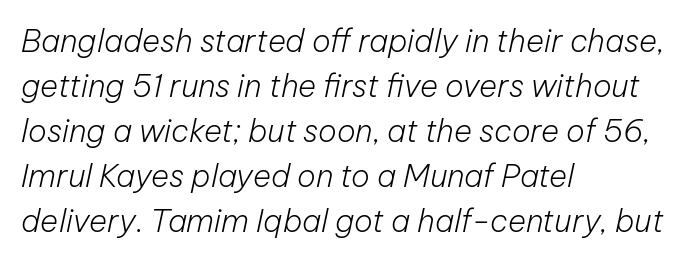
Q: Is the text bold? A: No.
Q: Is the text italic (slanted)? A: Yes, it leans right by about 12 degrees.
Q: Is the text underlined? A: No.
Q: How is the paragraph aligned? A: Left-aligned.
Q: Is the spacing between letters normal or unusually wide? A: Normal.
Q: Is the spacing between lines tight, normal or loose? A: Normal.
Q: Width (condensed, normal, or wide)? A: Normal.
Q: Stroke contrast? A: Low.
Q: x-height? A: Medium.
Q: Monospaced? A: No.
